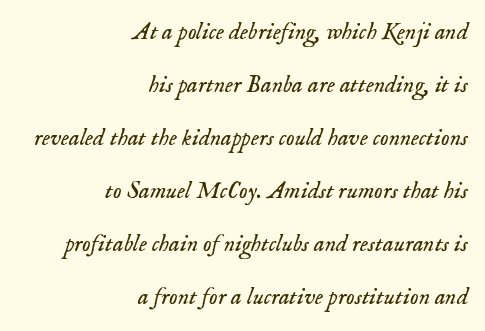
Q: Is the text bold? A: No.
Q: Is the text italic (slanted)? A: Yes, it leans right by about 18 degrees.
Q: Is the text underlined? A: No.
Q: How is the paragraph aligned? A: Right-aligned.
Q: Is the spacing between letters normal or unusually wide? A: Normal.
Q: Is the spacing between lines tight, normal or loose? A: Loose.
